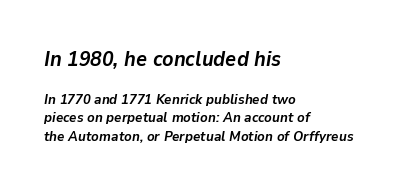
A dark, heavy texture on the line: the type is bold. Only glyphs here, with clear space below each row. The upper block of text is set noticeably larger than the block beneath it. Baseline-to-baseline distance is the conventional proportion of letter height. The glyphs look as if they've been sheared to an angle.
